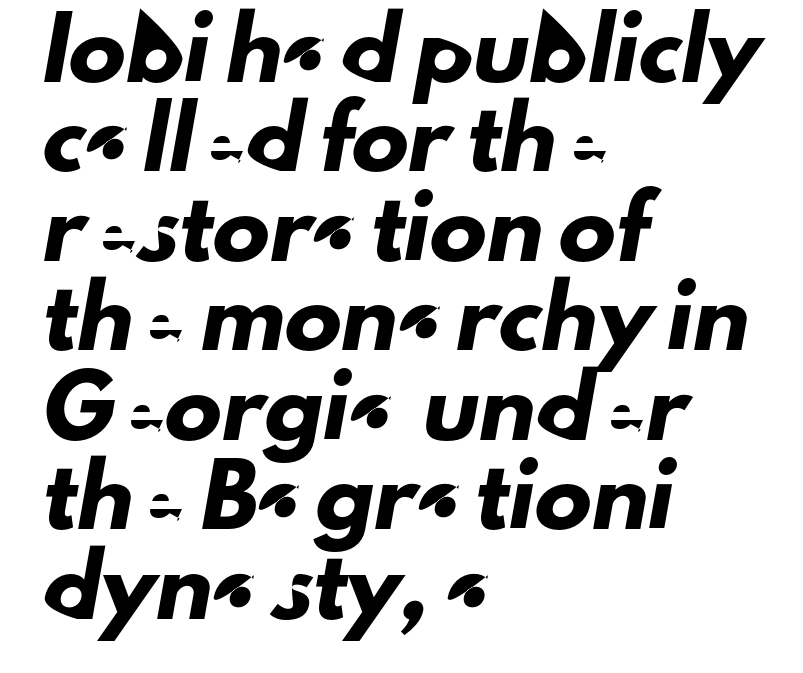
{"serif": "no", "width": "normal", "stroke_contrast": "low", "x_height": "small", "monospaced": "no", "underline": "no", "align": "left", "line_spacing": "normal", "line_spacing_ratio": 1.57, "letter_spacing": "normal", "letter_spacing_em": 0.0, "glyph_px": 57}
